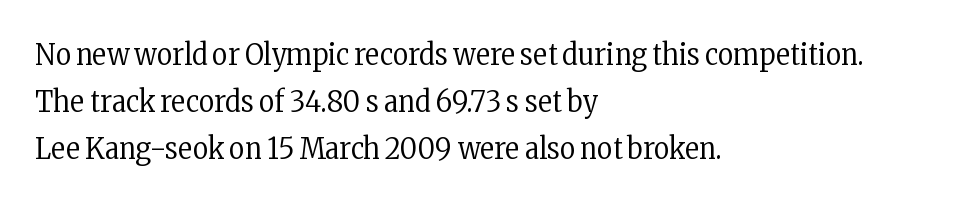
The image shows 30 px regular-weight, condensed serif type, upright; set left-aligned, normal line spacing (1.57x), normal letter spacing, not underlined; low stroke contrast and a medium x-height.
